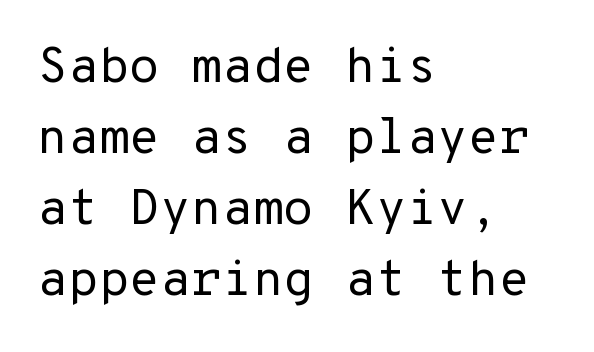
{"serif": "no", "italic": "no", "bold": "no", "weight": "regular", "width": "normal", "stroke_contrast": "low", "x_height": "medium", "underline": "no", "align": "left", "line_spacing": "normal", "line_spacing_ratio": 1.42, "letter_spacing": "normal", "letter_spacing_em": 0.0, "glyph_px": 50}
